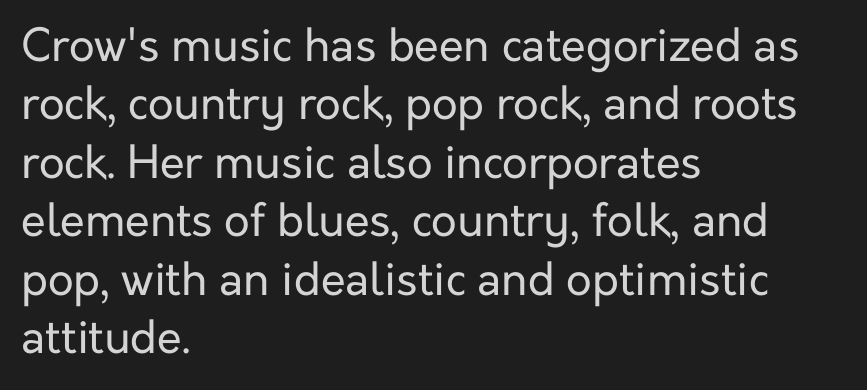
{"serif": "no", "italic": "no", "bold": "no", "weight": "regular", "width": "normal", "stroke_contrast": "low", "x_height": "medium", "monospaced": "no", "underline": "no", "align": "left", "line_spacing": "normal", "line_spacing_ratio": 1.3, "letter_spacing": "normal", "letter_spacing_em": 0.0, "glyph_px": 45}
